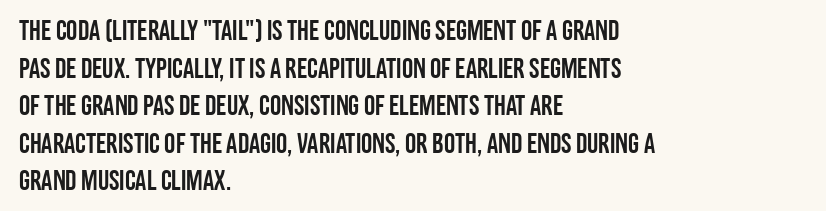
{"serif": "no", "italic": "no", "width": "condensed", "stroke_contrast": "low", "x_height": "large", "monospaced": "no", "underline": "no", "align": "left", "line_spacing": "normal", "line_spacing_ratio": 1.34, "letter_spacing": "normal", "letter_spacing_em": 0.0, "glyph_px": 28}
